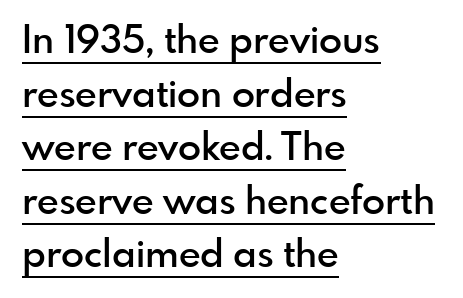
Rows of type keep a routine distance in the vertical direction. Check where the strokes stop: nothing finishes them off — pure sans. The typesetter chose a ragged-right arrangement here. The horizontal fit of the characters is conventional and even. What weight is shown? A semibold, between regular and bold.
